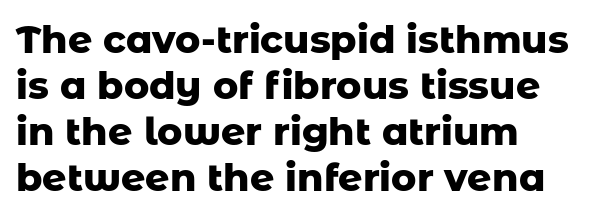
The image shows 38 px heavy sans-serif type, upright; set left-aligned, line spacing 1.21x, normal letter spacing, not underlined; low stroke contrast and a medium x-height.
